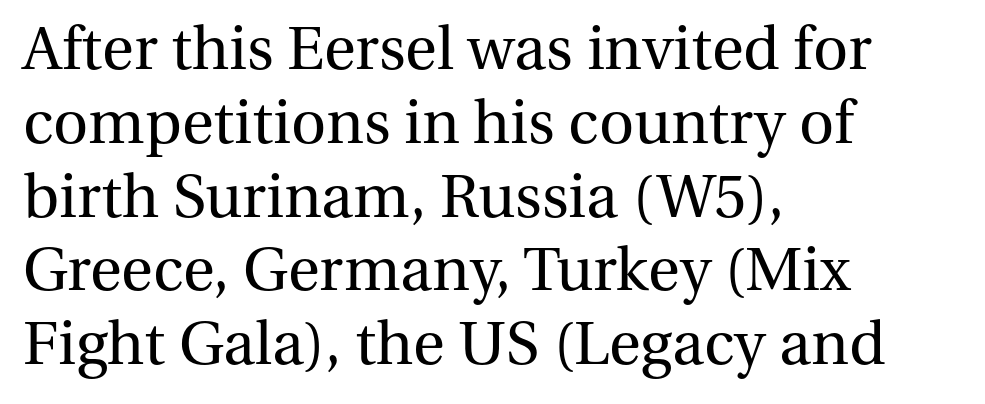
Q: Is the text bold? A: No.
Q: Is the text italic (slanted)? A: No, it is upright.
Q: Is the typeface a serif or a sans-serif typeface? A: Serif.
Q: Is the text underlined? A: No.
Q: How is the paragraph aligned? A: Left-aligned.
Q: Is the spacing between letters normal or unusually wide? A: Normal.
Q: Width (condensed, normal, or wide)? A: Normal.
Q: Stroke contrast? A: Medium.
Q: x-height? A: Medium.
Q: Monospaced? A: No.
